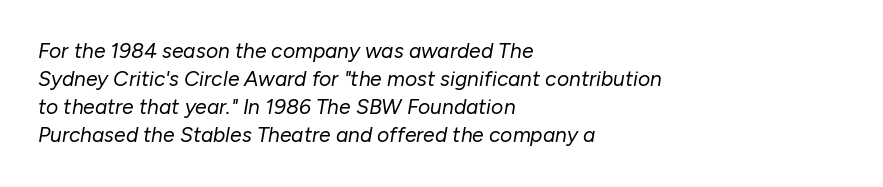
{"italic": "yes", "lean": "right", "slant_degrees": 10, "bold": "no", "underline": "no", "align": "left", "line_spacing": "normal", "line_spacing_ratio": 1.34, "letter_spacing": "normal", "letter_spacing_em": 0.0, "glyph_px": 21}
